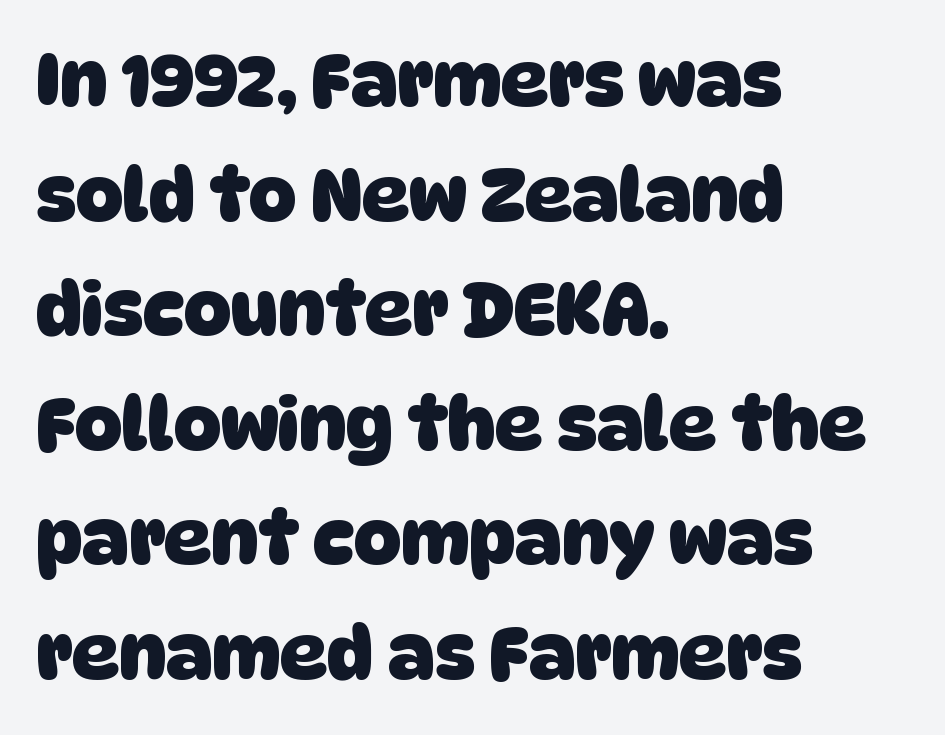
There is no visible air inserted between adjacent glyphs. Where is the straight margin? On the left. The passage shown is emphatically bold. These lines are rendered in a variable-pitch font. I'd call this a sans setting — the letters go barefoot.
